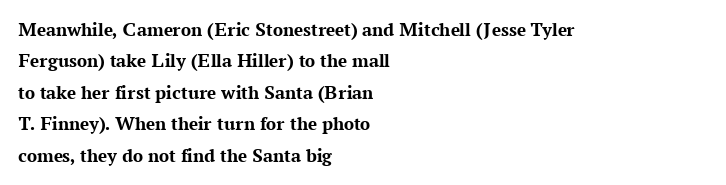
{"italic": "no", "bold": "yes", "underline": "no", "align": "left", "line_spacing": "normal", "line_spacing_ratio": 1.57, "letter_spacing": "normal", "letter_spacing_em": 0.0, "glyph_px": 20}
